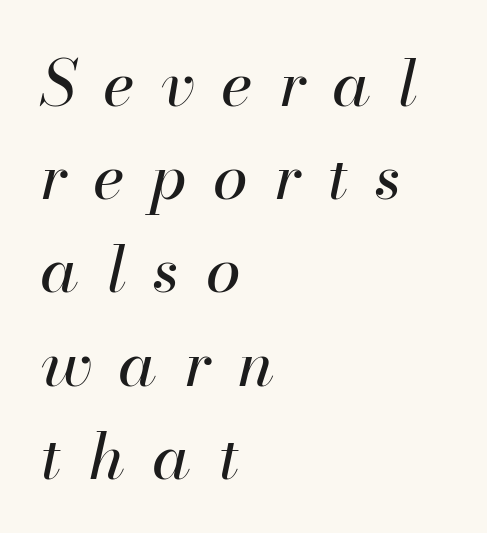
The image shows 63 px regular-weight type, italic (leaning right); set left-aligned, normal line spacing (1.48x), unusually wide letter spacing (+0.44 em), not underlined; high stroke contrast and a small x-height.
